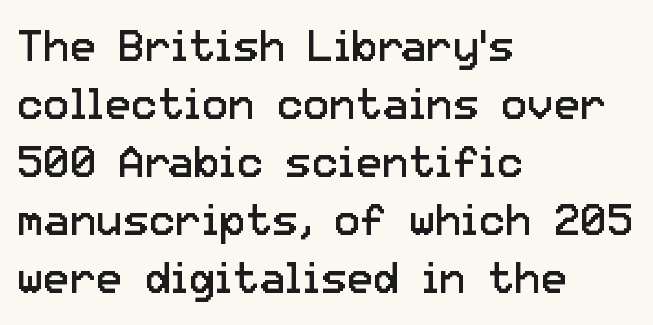
Q: Is the text bold? A: No.
Q: Is the text italic (slanted)? A: No, it is upright.
Q: Is the typeface a serif or a sans-serif typeface? A: Sans-serif.
Q: Is the text underlined? A: No.
Q: How is the paragraph aligned? A: Left-aligned.
Q: Is the spacing between letters normal or unusually wide? A: Normal.
Q: Is the spacing between lines tight, normal or loose? A: Normal.
Q: Width (condensed, normal, or wide)? A: Normal.
Q: Stroke contrast? A: Low.
Q: x-height? A: Medium.
Q: Monospaced? A: No.
